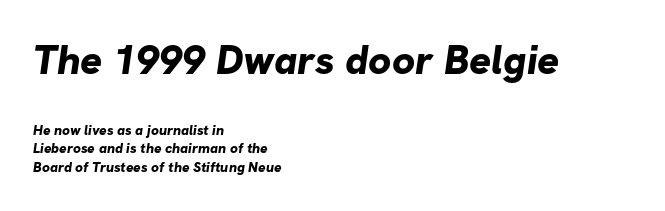
Look at the glyph heights: the upper group is clearly the bigger setting. Short note: letters normally spaced. The ragged edge is on the right, which tells us the setting is flush left. Here the designer chose a conventional face with non-uniform glyph widths.
